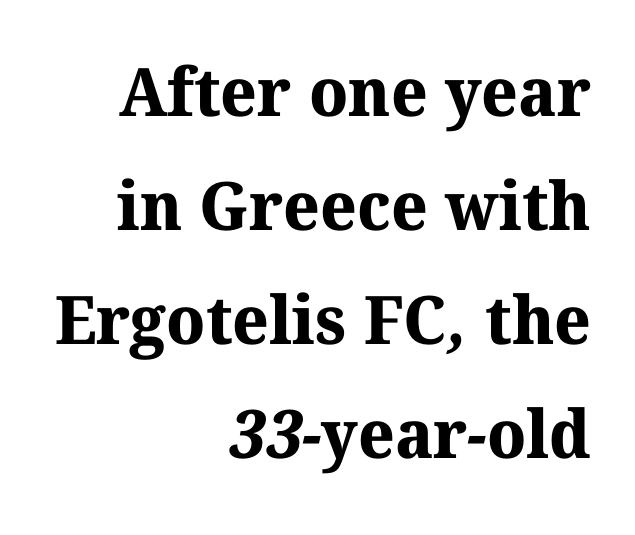
The image shows 67 px bold serif type; set right-aligned, normal line spacing (1.7x), normal letter spacing, not underlined; medium stroke contrast and a medium x-height.
